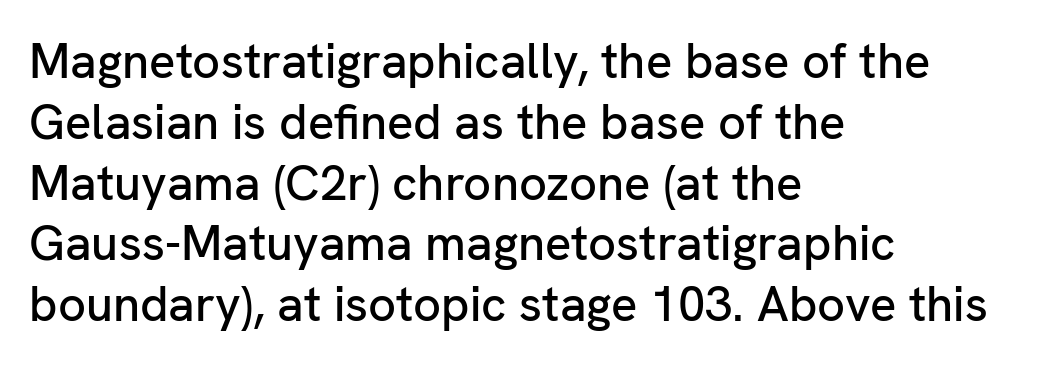
{"serif": "no", "italic": "no", "width": "normal", "stroke_contrast": "low", "x_height": "medium", "monospaced": "no", "underline": "no", "align": "left", "line_spacing_ratio": 1.24, "letter_spacing": "normal", "letter_spacing_em": 0.0, "glyph_px": 49}
